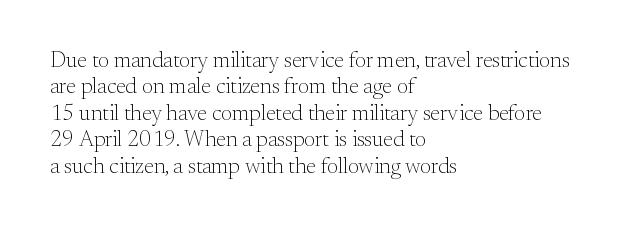
The image shows 22 px text type, upright; set left-aligned, line spacing 1.2x, normal letter spacing, not underlined.
